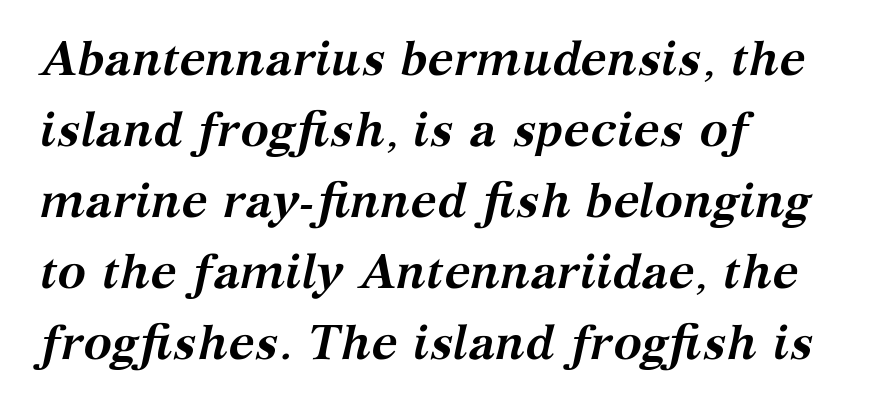
Typeset ragged right — the left edge is the straight one. Rendered with sloped, italic letterforms. The face used here is seriffed, in the tradition of book romans. Rows of type keep a routine distance in the vertical direction.
